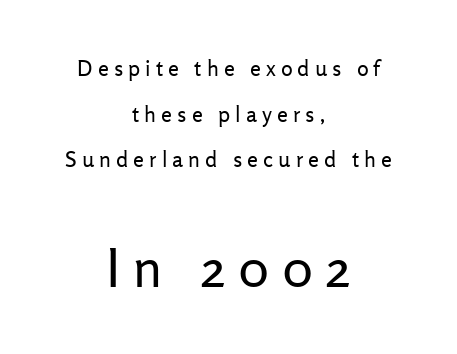
Q: Is the text bold? A: No.
Q: Is the text italic (slanted)? A: No, it is upright.
Q: Is the typeface a serif or a sans-serif typeface? A: Sans-serif.
Q: Is the text underlined? A: No.
Q: How is the paragraph aligned? A: Centered.
Q: Is the spacing between letters normal or unusually wide? A: Unusually wide.
Q: Is the spacing between lines tight, normal or loose? A: Loose.
Q: Which block of text is set in a larger size, the first (top) or the second (bottom)? A: The second (bottom) one.
Q: Width (condensed, normal, or wide)? A: Normal.
Q: Stroke contrast? A: Low.
Q: x-height? A: Medium.
Q: Monospaced? A: No.
